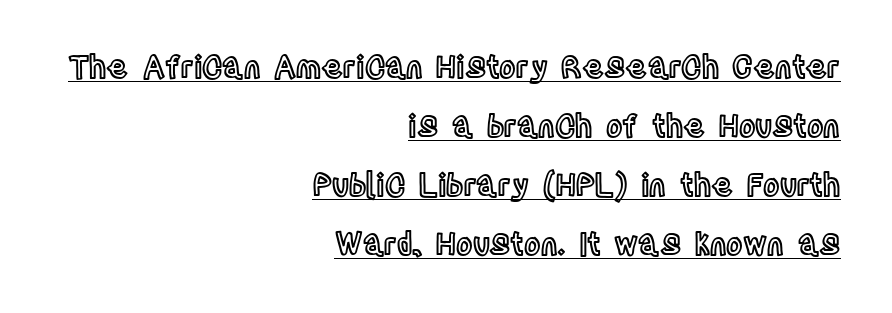
{"italic": "no", "width": "condensed", "x_height": "large", "monospaced": "no", "underline": "yes", "align": "right", "line_spacing": "loose", "line_spacing_ratio": 1.9, "letter_spacing": "normal", "letter_spacing_em": 0.0, "glyph_px": 31}
